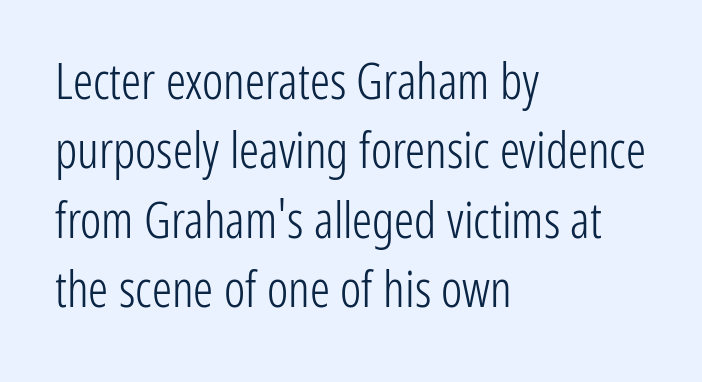
Leading: standard. Nothing unusual about the tracking: characters are spaced as the font intends. The letters advance in unequal steps, a hallmark of proportional type. The characters display no serif detailing; their extremities are plain. Short and long lines alike share a common starting point at left. Descenders hang freely into open space.
